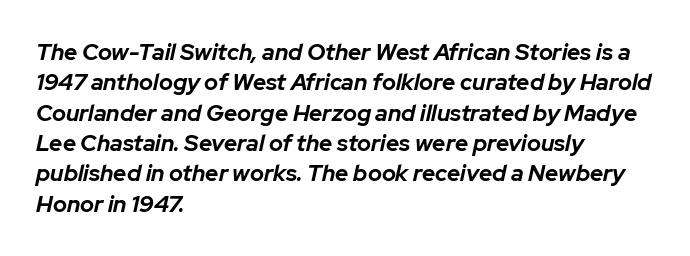
Underline: absent. A typesetter would call this leading conventional body-copy spacing. Notice how the stems are inclined rather than vertical — that's the hallmark of italics. A typesetter would call this zero additional tracking. Heavy-handed strokes throughout: this text is bold.
